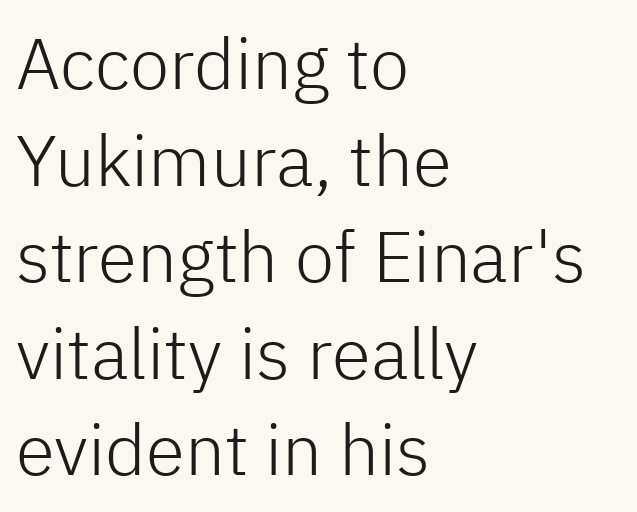
Each row of text sits above clean, open space. The face used here is rendered with its standard letterfit. Line spacing here is normal. Unlike italic type, these characters show no tilt at all. Font category for this specimen: sans-serif.
